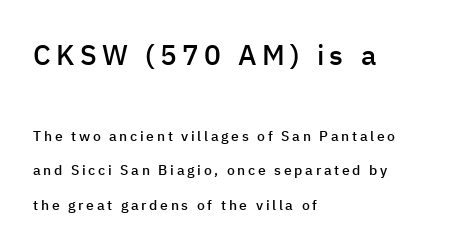
The image shows 28 px semibold sans-serif type, upright; set left-aligned, loose line spacing (2.47x), not underlined; the first (top) block is 2.0x larger; low stroke contrast and a medium x-height.
